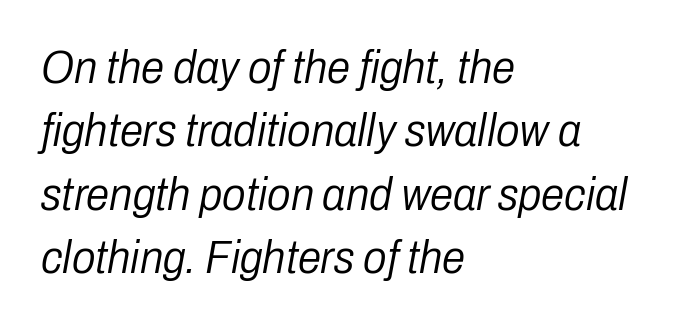
Q: Is the text bold? A: No.
Q: Is the text italic (slanted)? A: Yes, it leans right by about 10 degrees.
Q: Is the text underlined? A: No.
Q: How is the paragraph aligned? A: Left-aligned.
Q: Is the spacing between letters normal or unusually wide? A: Normal.
Q: Is the spacing between lines tight, normal or loose? A: Normal.
Q: Width (condensed, normal, or wide)? A: Condensed.
Q: Stroke contrast? A: Low.
Q: x-height? A: Medium.
Q: Monospaced? A: No.
